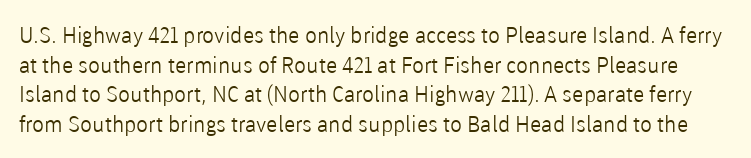
The image shows 22 px text type, upright; set normal line spacing (1.35x), normal letter spacing, not underlined.
